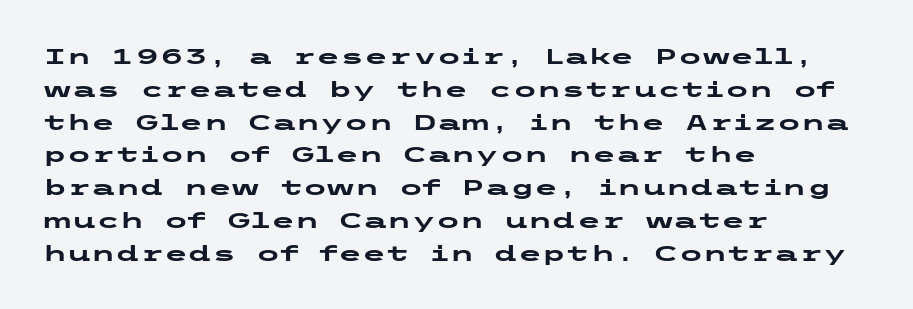
{"italic": "no", "bold": "yes", "underline": "no", "align": "left", "line_spacing": "normal", "line_spacing_ratio": 1.49, "letter_spacing": "normal", "letter_spacing_em": 0.0, "glyph_px": 22}
